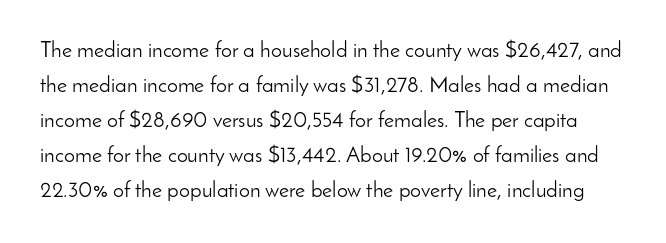
Clear beneath every line of the passage. These lines keep a tight, regular rhythm from letter to letter. No extra ink here — the face is not bold. Rendered with straight, roman letterforms.
